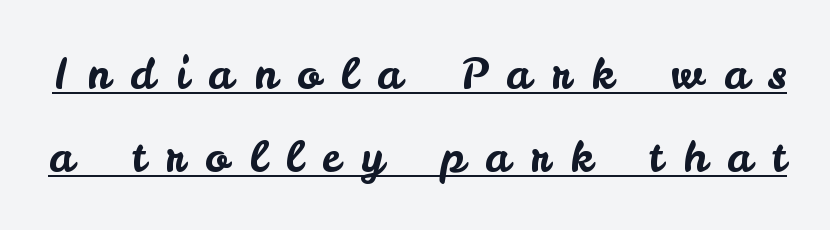
The image shows 43 px sans-serif type; set loose line spacing (1.93x), unusually wide letter spacing (+0.47 em), underlined; low stroke contrast and a small x-height.
